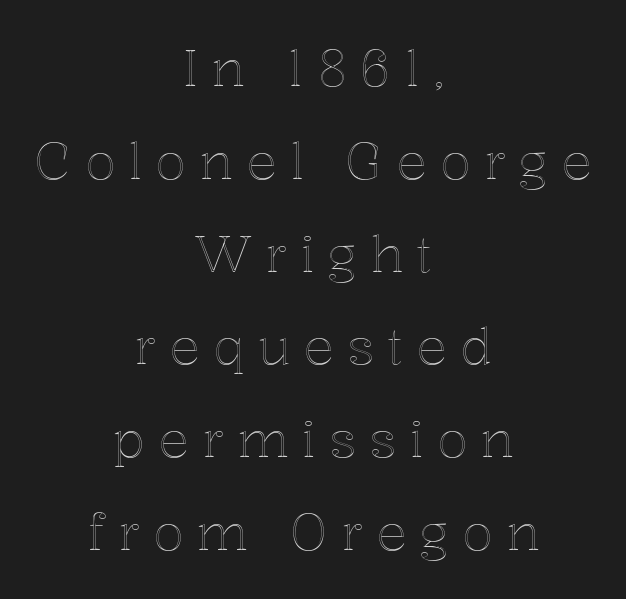
The image shows 51 px text type, upright; set centered, line spacing 1.82x, unusually wide letter spacing (+0.26 em), not underlined; a medium x-height.
